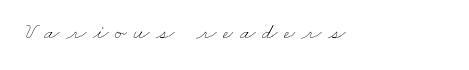
Type without underlining. Tracking value appears strongly positive — letters spread wide. The strokes are not fattened; the text isn't bold.
